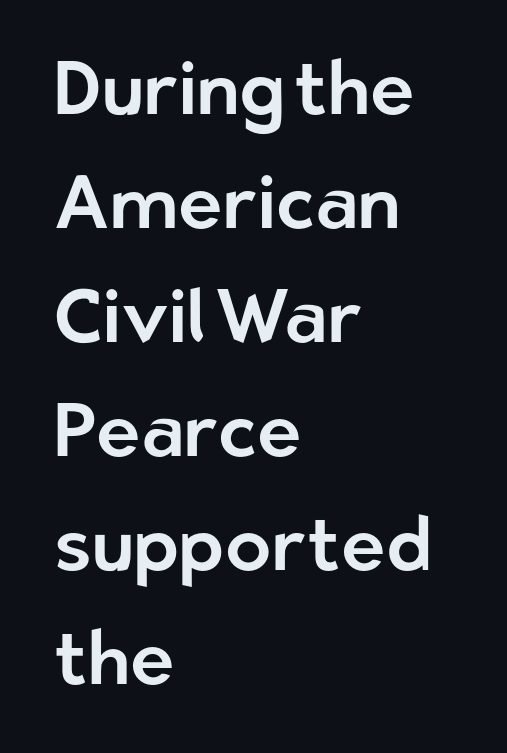
The image shows 75 px sans-serif type, upright; set left-aligned, normal line spacing (1.52x), normal letter spacing, not underlined; low stroke contrast and a medium x-height.
